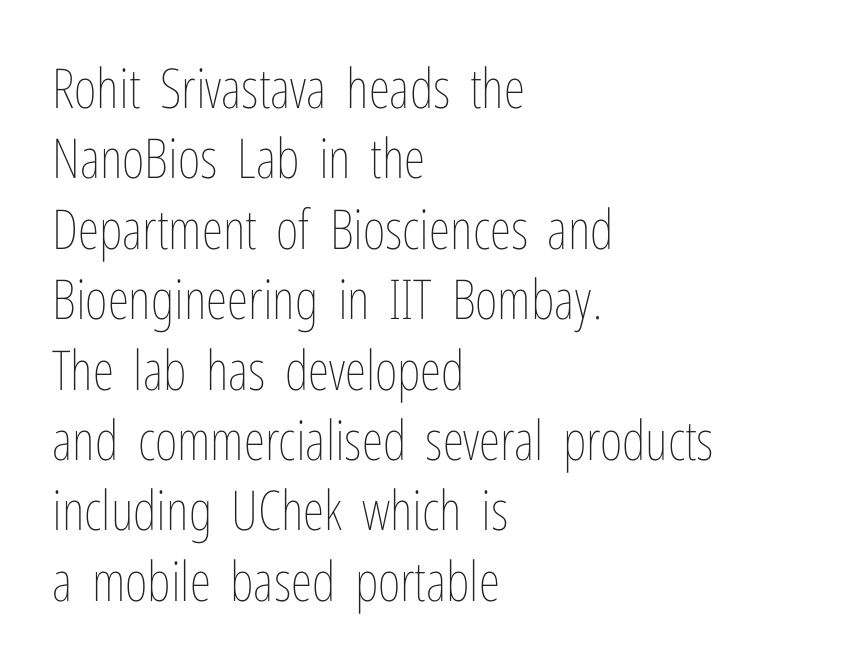
{"italic": "no", "bold": "no", "weight": "thin", "width": "condensed", "stroke_contrast": "low", "x_height": "medium", "monospaced": "no", "underline": "no", "align": "left", "line_spacing": "normal", "line_spacing_ratio": 1.28, "letter_spacing": "normal", "letter_spacing_em": 0.0, "glyph_px": 55}
